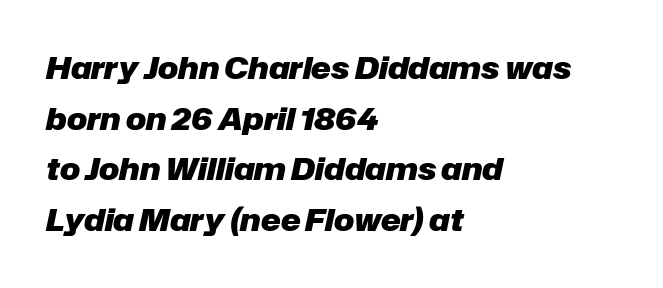
Q: Is the text bold? A: Yes.
Q: Is the text italic (slanted)? A: Yes, it leans right by about 12 degrees.
Q: Is the text underlined? A: No.
Q: How is the paragraph aligned? A: Left-aligned.
Q: Is the spacing between letters normal or unusually wide? A: Normal.
Q: Is the spacing between lines tight, normal or loose? A: Normal.
Q: Width (condensed, normal, or wide)? A: Normal.
Q: Stroke contrast? A: Low.
Q: x-height? A: Medium.
Q: Monospaced? A: No.
